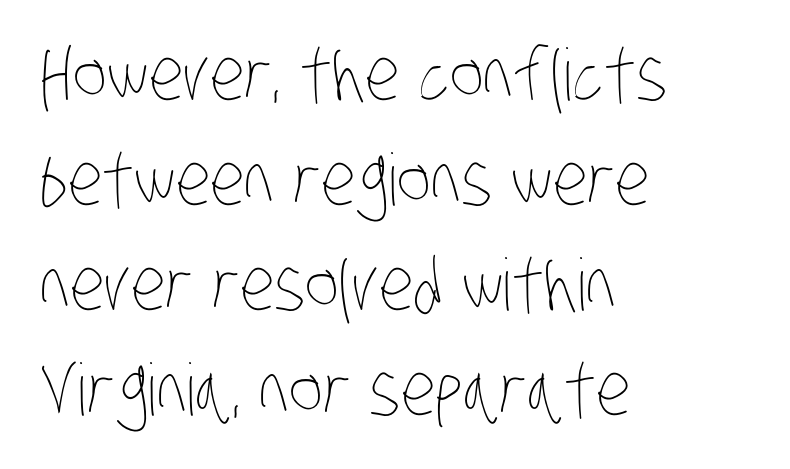
A clean baseline with only descenders dipping below it. Words appear dense and cohesive because spacing is normal. The passage shown is typed in a proportional face where columns would drift. Baseline-to-baseline distance is the conventional proportion of letter height. The paragraph shown leans on its left margin. The font is comparable to plain body text, perhaps lighter.
